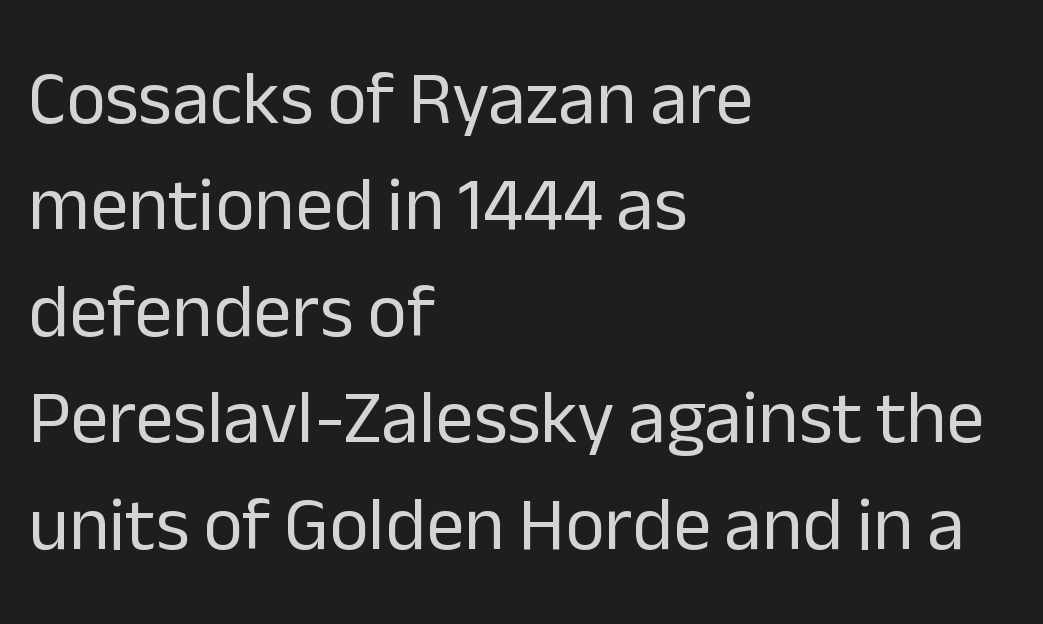
Here the designer chose a conventional face with non-uniform glyph widths. The string is rendered with underlining switched off. Is the block centered? No — it sits flush against the left margin. This is sans-serif lettering, the kind often seen on screens and signage. The typography opts for an upright posture over an oblique one. The weight would be labelled regular, book, light, or lighter still.
